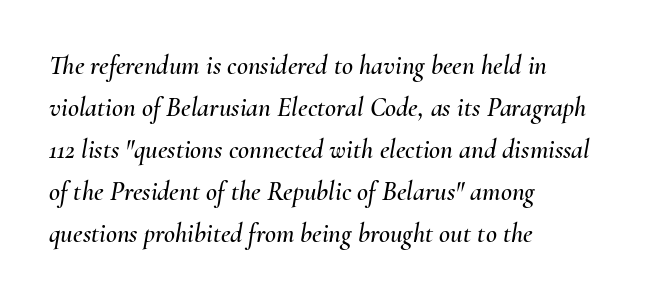
The image shows 27 px text type, italic (leaning right); set left-aligned, normal line spacing (1.56x), normal letter spacing, not underlined.
